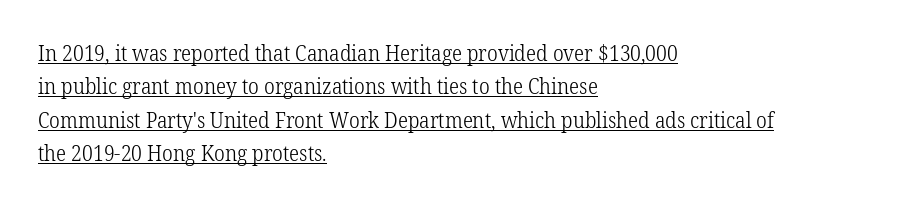
Q: Is the text bold? A: No.
Q: Is the text italic (slanted)? A: No, it is upright.
Q: Is the text underlined? A: Yes.
Q: How is the paragraph aligned? A: Left-aligned.
Q: Is the spacing between letters normal or unusually wide? A: Normal.
Q: Is the spacing between lines tight, normal or loose? A: Normal.
